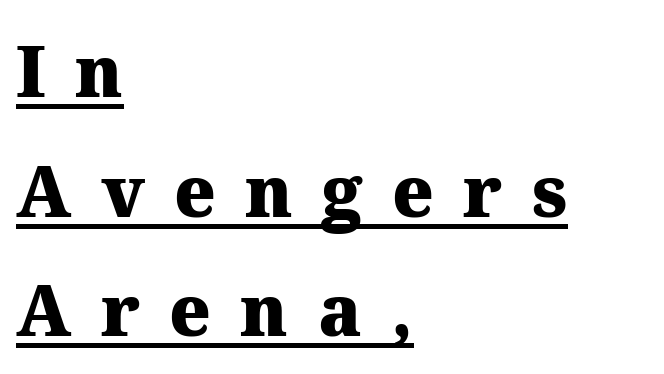
{"serif": "yes", "italic": "no", "bold": "yes", "weight": "heavy", "width": "normal", "stroke_contrast": "medium", "x_height": "medium", "monospaced": "no", "underline": "yes", "align": "left", "line_spacing_ratio": 1.71, "letter_spacing": "wide", "letter_spacing_em": 0.42, "glyph_px": 70}
